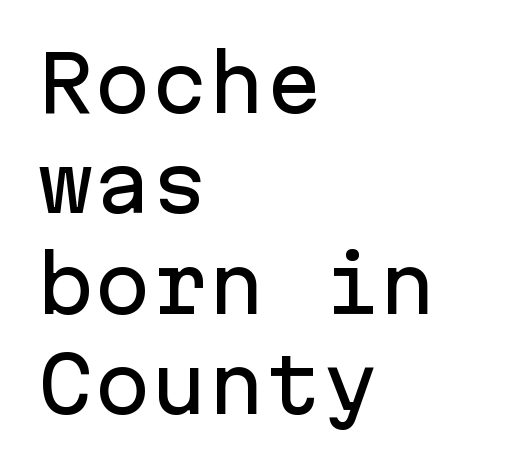
The image shows 76 px sans-serif type, upright, monospaced; set left-aligned, normal line spacing (1.32x), normal letter spacing, not underlined; low stroke contrast and a medium x-height.
